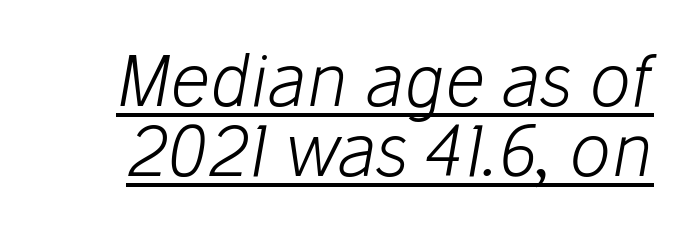
{"italic": "yes", "lean": "right", "slant_degrees": 10, "bold": "no", "weight": "light", "width": "normal", "stroke_contrast": "low", "x_height": "medium", "monospaced": "no", "underline": "yes", "line_spacing": "tight", "line_spacing_ratio": 1.0, "letter_spacing": "normal", "letter_spacing_em": 0.0, "glyph_px": 70}
